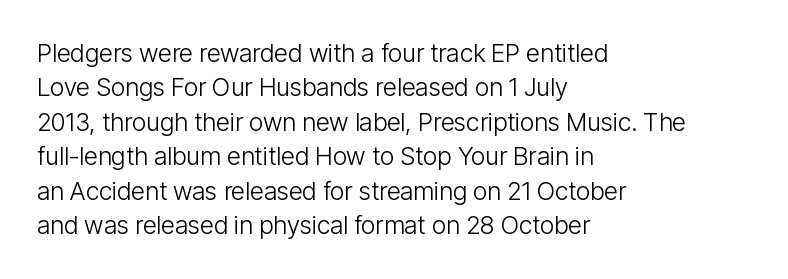
The image shows 25 px text type, upright; set left-aligned, normal line spacing (1.38x), normal letter spacing, not underlined.
